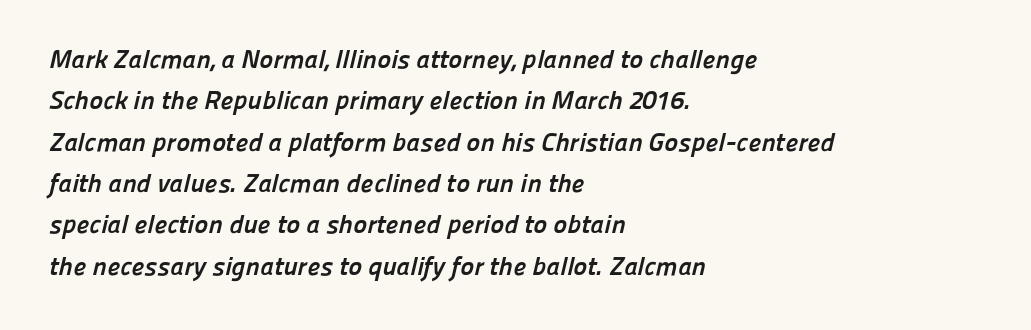
Check under the words: just untouched page. Which margin do the lines hug? The left one — the right edge is uneven. Is the type bold? Yes — the strokes are clearly thick and heavy. This sample keeps an unexceptional amount of space between lines. The line texture is even and compact thanks to regular tracking.
